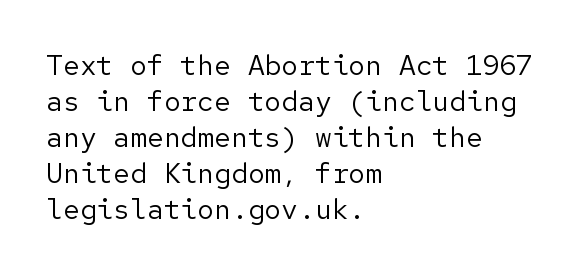
{"serif": "no", "italic": "no", "bold": "no", "weight": "regular", "width": "normal", "stroke_contrast": "low", "x_height": "medium", "underline": "no", "align": "left", "line_spacing": "normal", "line_spacing_ratio": 1.29, "letter_spacing": "normal", "letter_spacing_em": 0.0, "glyph_px": 28}
